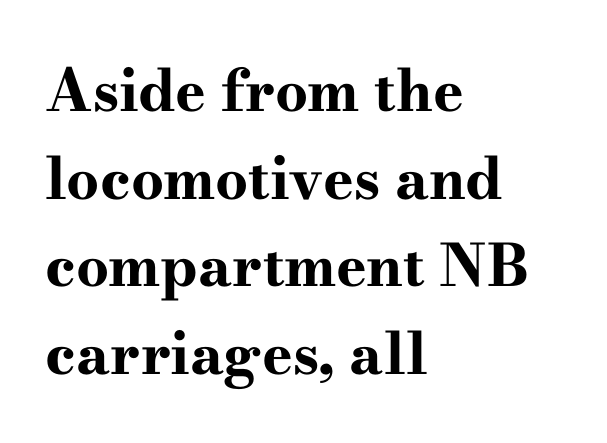
Horizontally, the lines are justified to the leading edge only. Summary of weight: heavy, a full bold. There is no visible air inserted between adjacent glyphs. Spacing verdict: proportional, widths tailored to each character. These lines were composed using upright roman letters.
